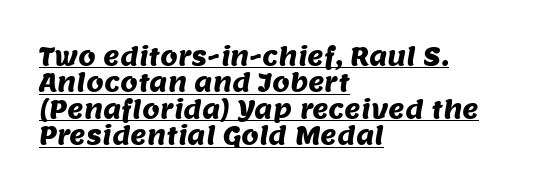
Leading: reduced. Honestly, the underline is the first thing you notice here. Compared with a centered layout, this one pins lines to the left instead. Inter-character spacing is left at the font's built-in metrics.
